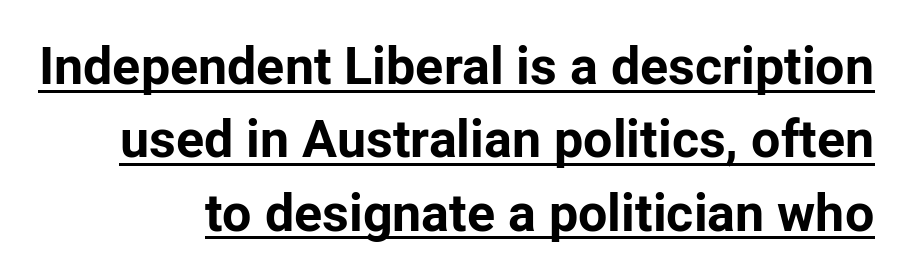
Q: Is the text bold? A: Yes.
Q: Is the text italic (slanted)? A: No, it is upright.
Q: Is the typeface a serif or a sans-serif typeface? A: Sans-serif.
Q: Is the text underlined? A: Yes.
Q: How is the paragraph aligned? A: Right-aligned.
Q: Is the spacing between letters normal or unusually wide? A: Normal.
Q: Is the spacing between lines tight, normal or loose? A: Normal.
Q: Width (condensed, normal, or wide)? A: Normal.
Q: Stroke contrast? A: Low.
Q: x-height? A: Medium.
Q: Monospaced? A: No.
